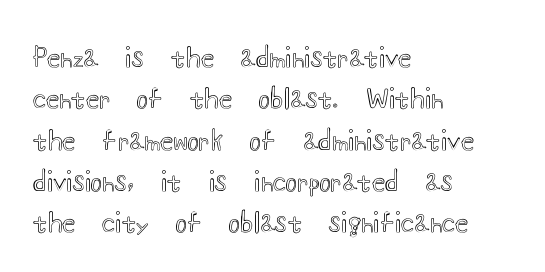
The image shows 27 px text type, upright; set left-aligned, normal line spacing (1.53x), normal letter spacing, not underlined.
